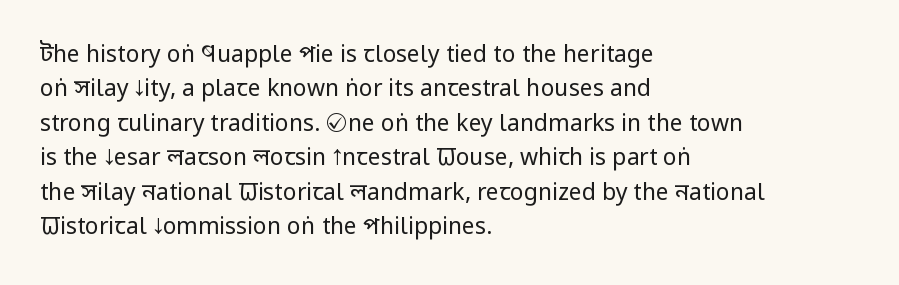
Observe the ordinary spacing: letters are neighbours, not strangers. Only glyphs here, with clear space below each row. Honestly, the row spacing looks completely unremarkable. No letter is thick-stroked: the sample isn't bold.
